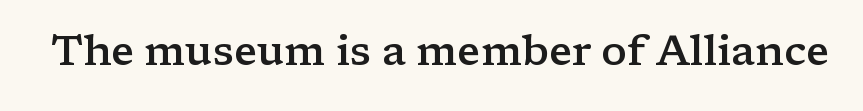
Q: Is the text bold? A: Semi-bold.
Q: Is the text italic (slanted)? A: No, it is upright.
Q: Is the typeface a serif or a sans-serif typeface? A: Serif.
Q: Is the text underlined? A: No.
Q: Is the spacing between letters normal or unusually wide? A: Normal.
Q: Width (condensed, normal, or wide)? A: Wide.
Q: Stroke contrast? A: Low.
Q: x-height? A: Medium.
Q: Monospaced? A: No.
